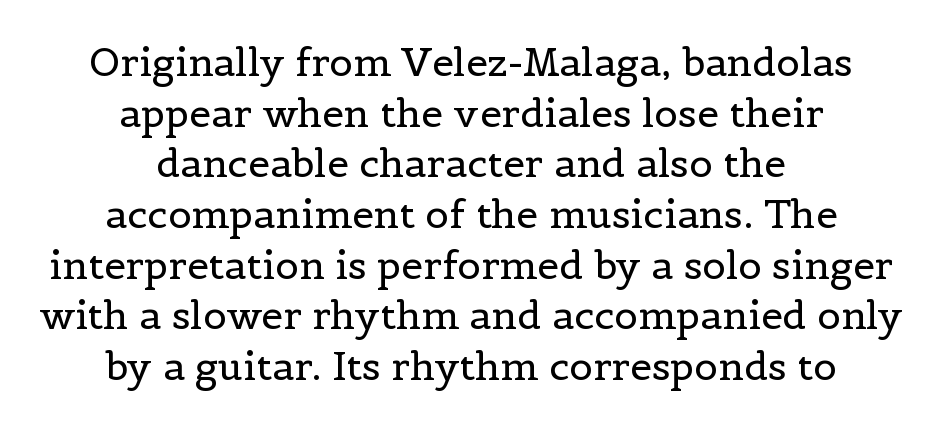
{"serif": "yes", "italic": "no", "bold": "no", "weight": "regular", "width": "normal", "x_height": "medium", "monospaced": "no", "underline": "no", "align": "center", "line_spacing": "normal", "line_spacing_ratio": 1.3, "letter_spacing": "normal", "letter_spacing_em": 0.0, "glyph_px": 39}
